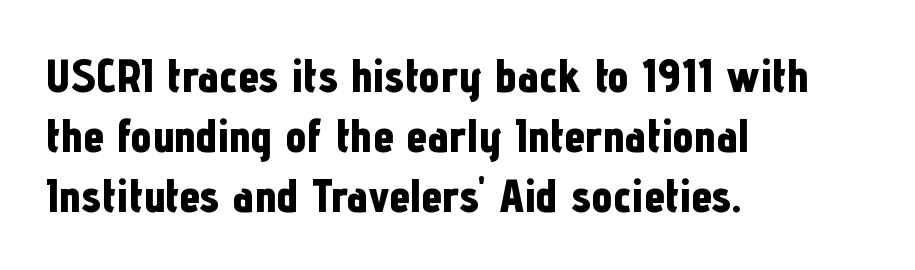
Characters remain perfectly vertical along every line. Students, observe: this is what conventionally led text looks like. These lines keep a tight, regular rhythm from letter to letter. Think of a printed novel: that variable character pitch is what you see here. This rendering features lettering with no underline.
